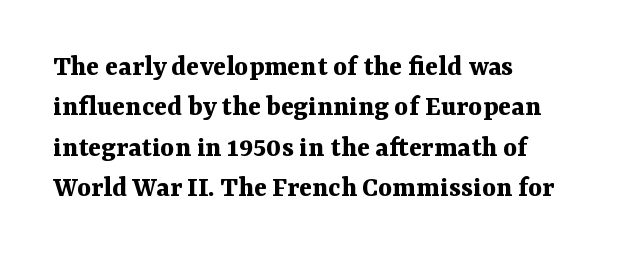
{"serif": "yes", "italic": "no", "bold": "yes", "weight": "bold", "width": "normal", "stroke_contrast": "medium", "x_height": "medium", "monospaced": "no", "underline": "no", "align": "left", "line_spacing": "normal", "line_spacing_ratio": 1.35, "letter_spacing": "normal", "letter_spacing_em": 0.0, "glyph_px": 30}
